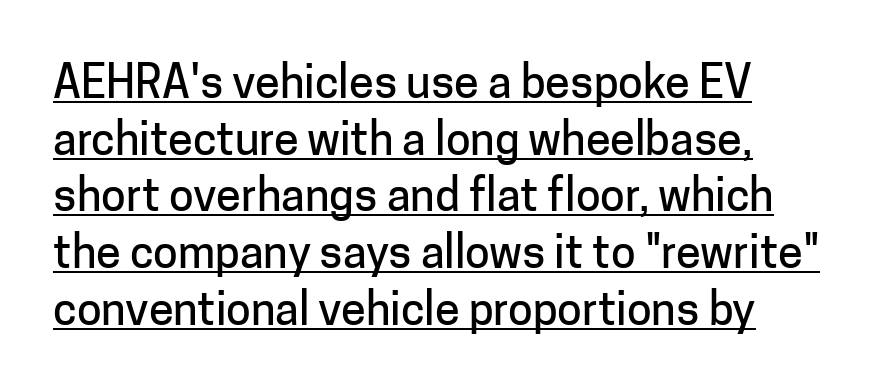
{"serif": "no", "italic": "no", "width": "normal", "stroke_contrast": "low", "x_height": "medium", "monospaced": "no", "underline": "yes", "line_spacing": "normal", "line_spacing_ratio": 1.26, "letter_spacing": "normal", "letter_spacing_em": 0.0, "glyph_px": 45}
